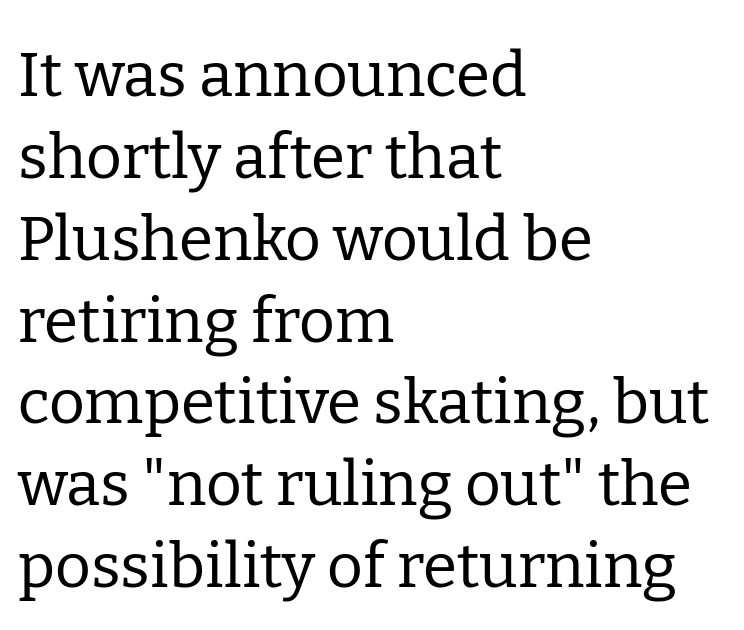
The image shows 62 px regular-weight serif type, upright; set left-aligned, normal line spacing (1.32x), normal letter spacing, not underlined; low stroke contrast and a medium x-height.
